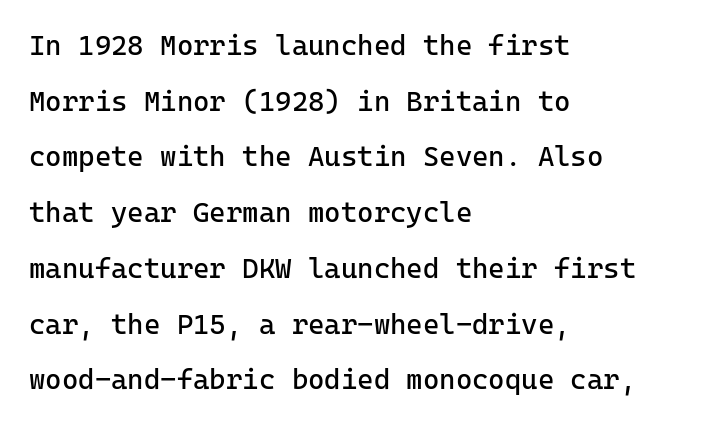
The image shows 28 px regular-weight sans-serif type, upright, monospaced; set left-aligned, loose line spacing (1.99x), normal letter spacing, not underlined; low stroke contrast and a medium x-height.
